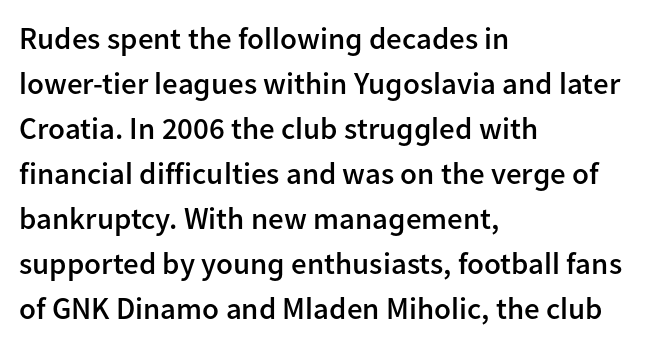
Q: Is the text bold? A: Semi-bold.
Q: Is the text italic (slanted)? A: No, it is upright.
Q: Is the typeface a serif or a sans-serif typeface? A: Sans-serif.
Q: Is the text underlined? A: No.
Q: How is the paragraph aligned? A: Left-aligned.
Q: Is the spacing between letters normal or unusually wide? A: Normal.
Q: Is the spacing between lines tight, normal or loose? A: Normal.
Q: Width (condensed, normal, or wide)? A: Normal.
Q: Stroke contrast? A: Low.
Q: x-height? A: Medium.
Q: Monospaced? A: No.
